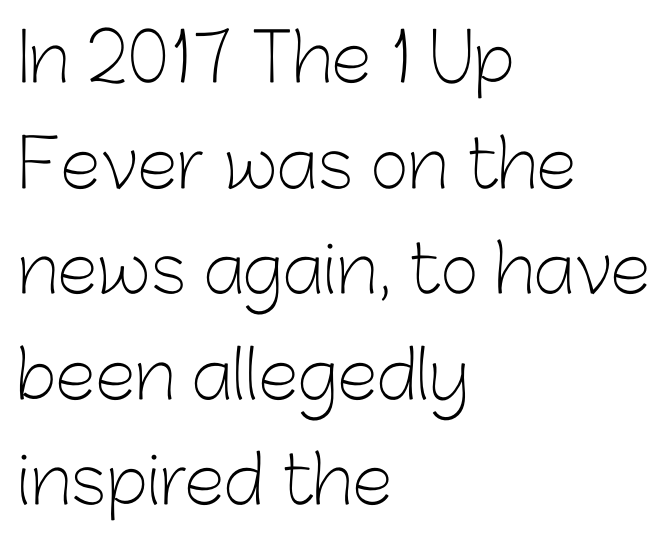
{"serif": "no", "italic": "no", "bold": "no", "weight": "light", "width": "normal", "stroke_contrast": "low", "x_height": "medium", "monospaced": "no", "underline": "no", "align": "left", "line_spacing": "normal", "line_spacing_ratio": 1.6, "letter_spacing": "normal", "letter_spacing_em": 0.0, "glyph_px": 66}
